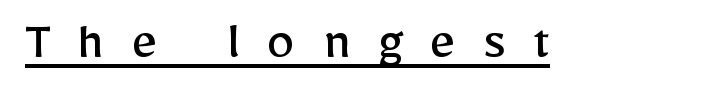
{"serif": "no", "italic": "no", "bold": "no", "weight": "regular", "width": "normal", "stroke_contrast": "low", "x_height": "medium", "monospaced": "no", "underline": "yes", "letter_spacing": "wide", "letter_spacing_em": 0.47, "glyph_px": 57}
